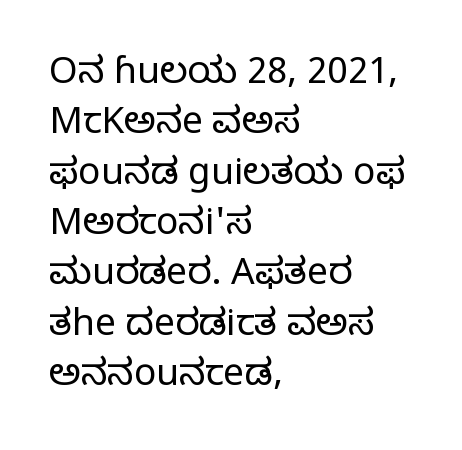
{"serif": "yes", "italic": "no", "bold": "no", "weight": "regular", "width": "normal", "stroke_contrast": "low", "x_height": "large", "monospaced": "no", "underline": "no", "align": "left", "line_spacing": "normal", "line_spacing_ratio": 1.36, "letter_spacing": "normal", "letter_spacing_em": 0.0, "glyph_px": 37}
